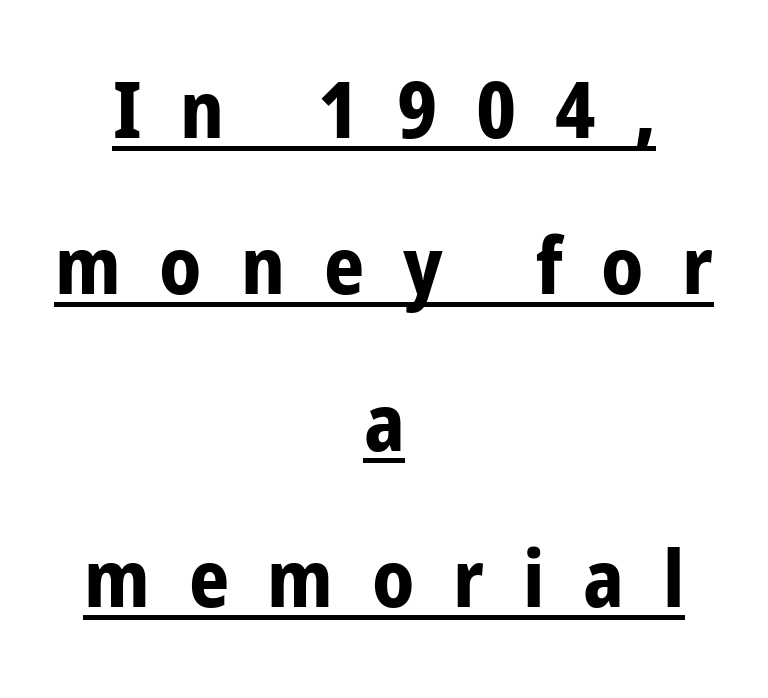
Q: Is the text bold? A: Yes.
Q: Is the text italic (slanted)? A: No, it is upright.
Q: Is the typeface a serif or a sans-serif typeface? A: Sans-serif.
Q: Is the text underlined? A: Yes.
Q: How is the paragraph aligned? A: Centered.
Q: Is the spacing between letters normal or unusually wide? A: Unusually wide.
Q: Is the spacing between lines tight, normal or loose? A: Loose.
Q: Width (condensed, normal, or wide)? A: Condensed.
Q: Stroke contrast? A: Low.
Q: x-height? A: Medium.
Q: Monospaced? A: No.
